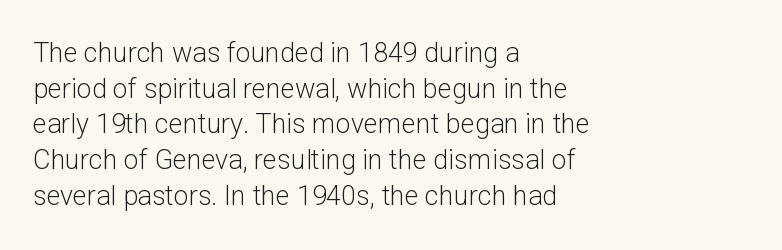
The image shows 27 px text type, upright; set left-aligned, normal line spacing (1.32x), normal letter spacing, not underlined.
